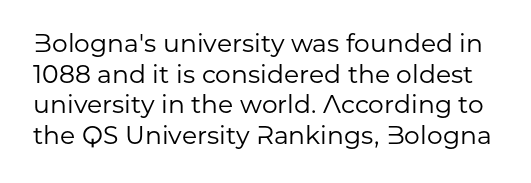
{"italic": "no", "bold": "no", "underline": "no", "line_spacing_ratio": 1.23, "letter_spacing": "normal", "letter_spacing_em": 0.0, "glyph_px": 25}
